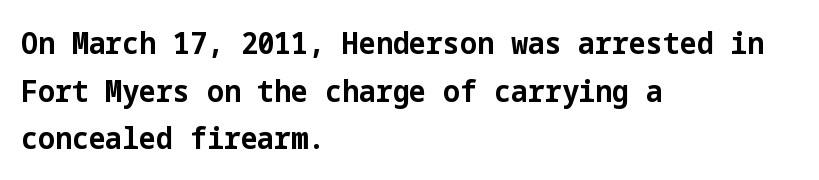
The image shows 30 px bold sans-serif type, upright; set left-aligned, normal line spacing (1.59x), normal letter spacing, not underlined; low stroke contrast and a medium x-height.
